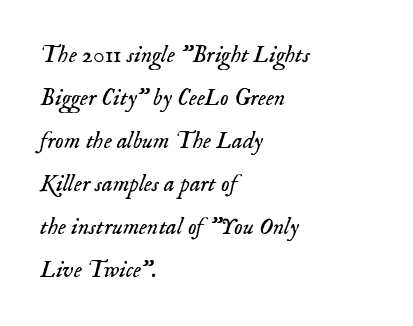
The image shows 24 px text type, italic (leaning right); set left-aligned, line spacing 1.79x, normal letter spacing, not underlined.
